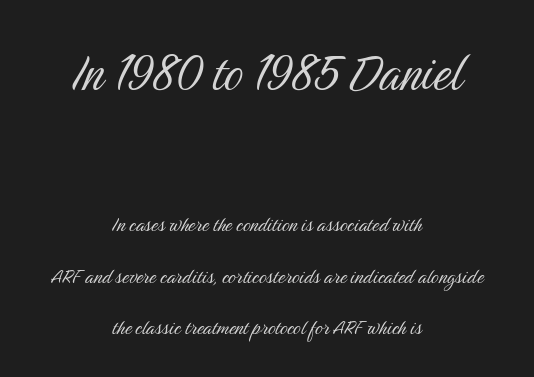
{"serif": "no", "bold": "no", "weight": "light", "width": "condensed", "stroke_contrast": "medium", "x_height": "medium", "monospaced": "no", "underline": "no", "align": "center", "line_spacing": "loose", "line_spacing_ratio": 2.14, "letter_spacing": "normal", "letter_spacing_em": 0.0, "larger_block": "first", "size_ratio": 2.5, "glyph_px": 60}
